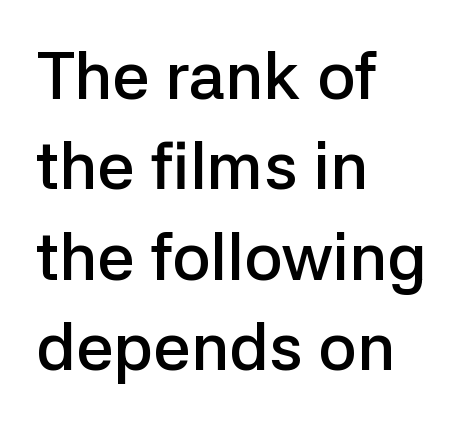
Is this a sans? Yes — the strokes have no serifs. How would I describe the line gaps? Plain and ordinary. Each letter keeps its own natural width here, so spacing adapts to shape. Compared with a centered layout, this one pins lines to the left instead.
